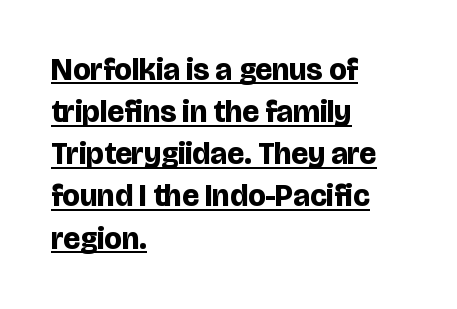
The image shows 31 px bold sans-serif type, upright; set left-aligned, normal line spacing (1.36x), normal letter spacing, underlined; low stroke contrast and a large x-height.
